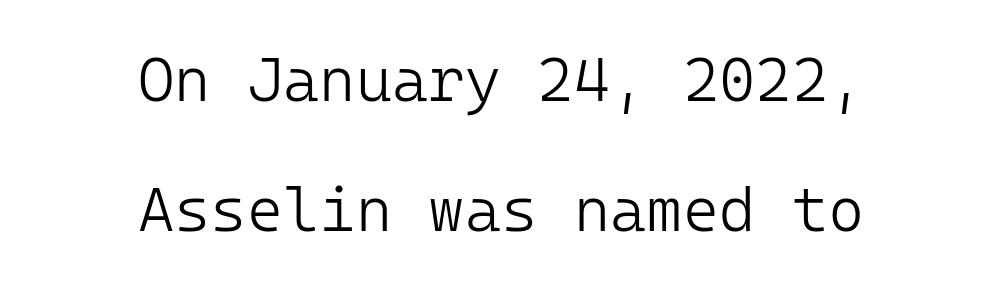
Q: Is the text bold? A: No.
Q: Is the text italic (slanted)? A: No, it is upright.
Q: Is the typeface a serif or a sans-serif typeface? A: Sans-serif.
Q: Is the text underlined? A: No.
Q: How is the paragraph aligned? A: Centered.
Q: Is the spacing between letters normal or unusually wide? A: Normal.
Q: Is the spacing between lines tight, normal or loose? A: Loose.
Q: Width (condensed, normal, or wide)? A: Normal.
Q: Stroke contrast? A: Low.
Q: x-height? A: Medium.
